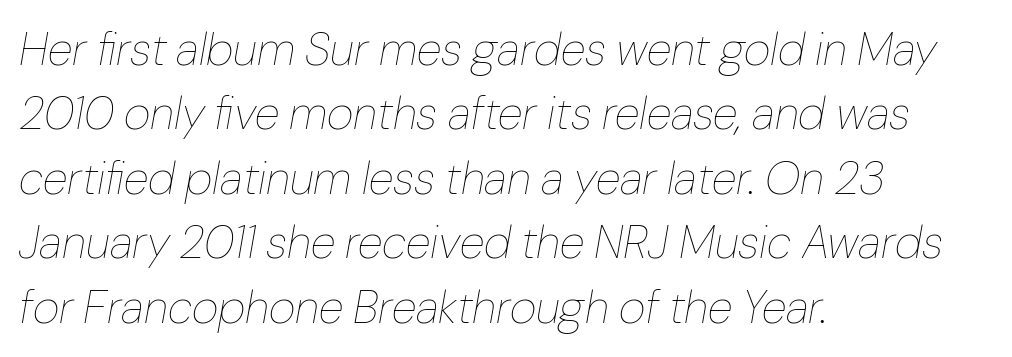
{"italic": "yes", "lean": "right", "slant_degrees": 10, "bold": "no", "weight": "thin", "width": "normal", "stroke_contrast": "low", "x_height": "medium", "monospaced": "no", "underline": "no", "align": "left", "line_spacing": "normal", "line_spacing_ratio": 1.4, "letter_spacing": "normal", "letter_spacing_em": 0.0, "glyph_px": 46}
